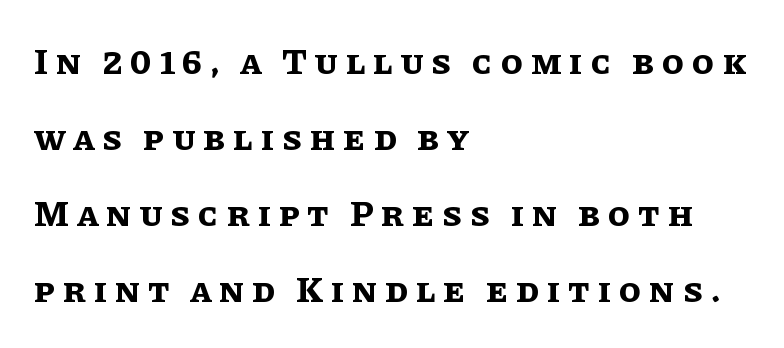
The image shows 36 px bold type, upright; set left-aligned, loose line spacing (2.11x), unusually wide letter spacing (+0.22 em), not underlined; low stroke contrast and a large x-height.
